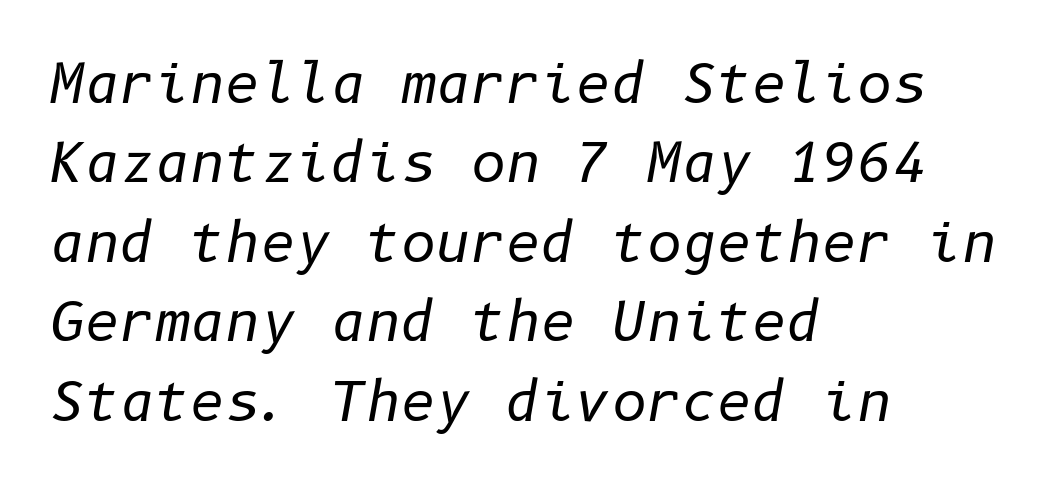
{"italic": "yes", "lean": "right", "slant_degrees": 10, "bold": "no", "weight": "regular", "width": "normal", "stroke_contrast": "low", "x_height": "medium", "underline": "no", "align": "left", "line_spacing": "normal", "line_spacing_ratio": 1.47, "letter_spacing": "normal", "letter_spacing_em": 0.0, "glyph_px": 54}
